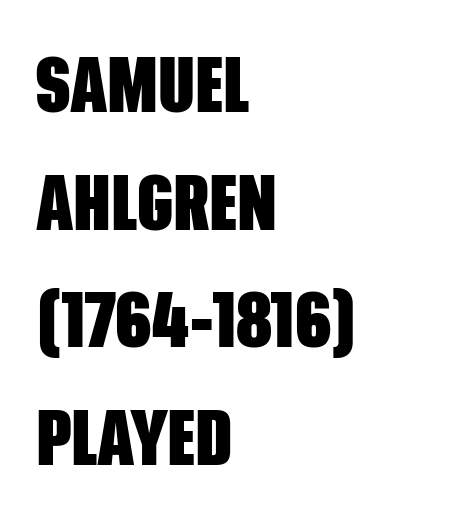
Q: Is the text bold? A: Yes.
Q: Is the typeface a serif or a sans-serif typeface? A: Sans-serif.
Q: Is the text underlined? A: No.
Q: How is the paragraph aligned? A: Left-aligned.
Q: Is the spacing between letters normal or unusually wide? A: Normal.
Q: Is the spacing between lines tight, normal or loose? A: Normal.
Q: Width (condensed, normal, or wide)? A: Condensed.
Q: Stroke contrast? A: Low.
Q: x-height? A: Large.
Q: Monospaced? A: No.
